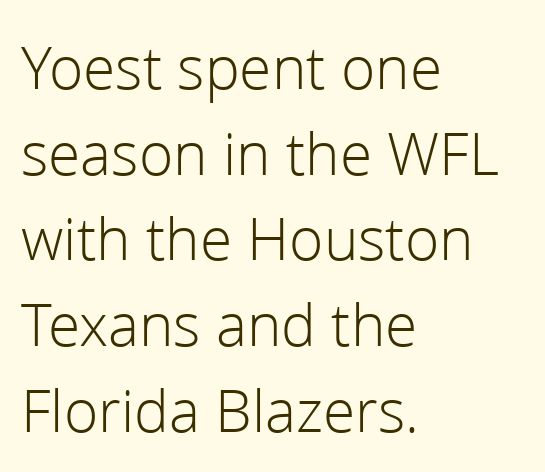
The image shows 63 px light sans-serif type, upright; set left-aligned, normal line spacing (1.36x), normal letter spacing, not underlined; low stroke contrast and a medium x-height.
